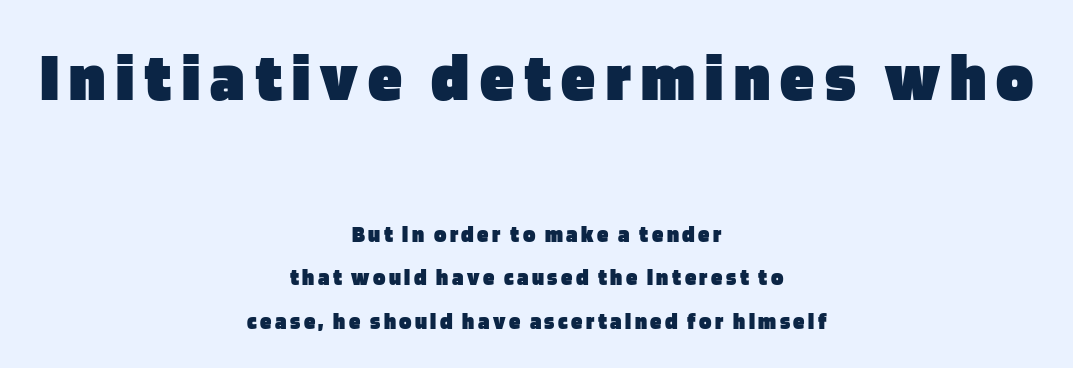
The image shows 69 px heavy sans-serif type, upright; set centered, line spacing 1.89x, not underlined; the first (top) block is 3.0x larger; low stroke contrast and a large x-height.
